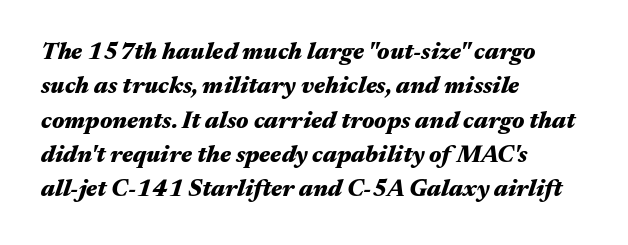
The image shows 24 px bold type, italic (leaning right); set left-aligned, normal line spacing (1.43x), normal letter spacing, not underlined.
